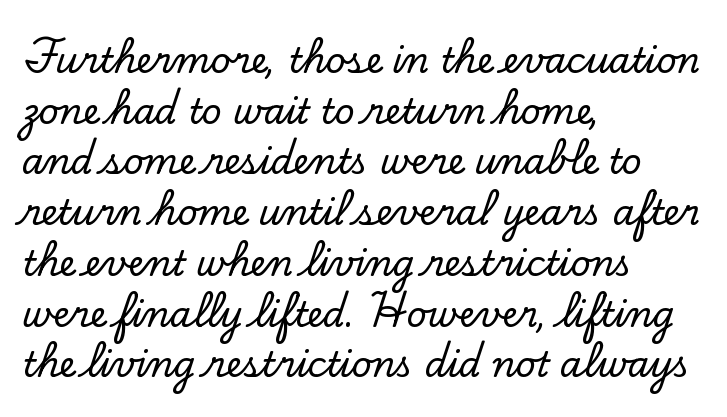
{"serif": "yes", "width": "normal", "stroke_contrast": "low", "x_height": "small", "monospaced": "no", "underline": "no", "align": "left", "line_spacing": "normal", "line_spacing_ratio": 1.45, "letter_spacing": "normal", "letter_spacing_em": 0.0, "glyph_px": 35}
